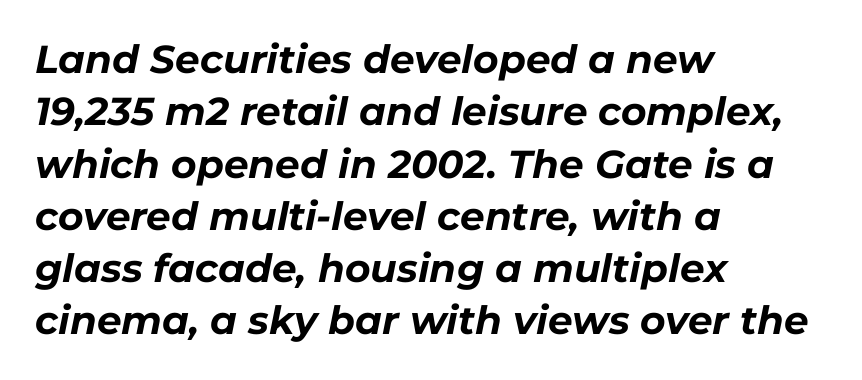
The line-height multiplier appears to be the usual default. The typesetter chose a ragged-right arrangement here. Spacing between characters is what you'd get straight out of the box. Proportional: the letters do not fall into vertical columns.
